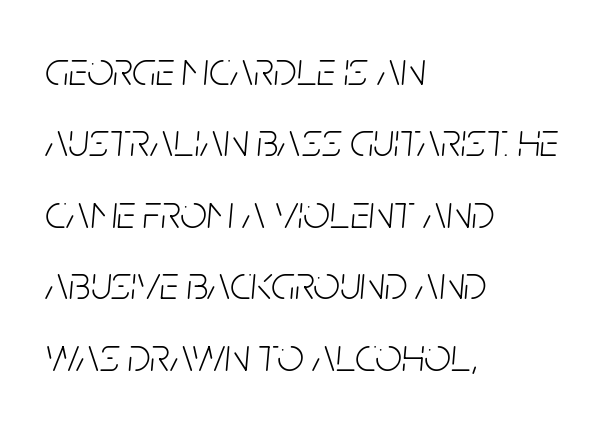
Q: Is the text bold? A: No.
Q: Is the text italic (slanted)? A: Yes, it leans right by about 5 degrees.
Q: Is the text underlined? A: No.
Q: How is the paragraph aligned? A: Left-aligned.
Q: Is the spacing between letters normal or unusually wide? A: Normal.
Q: Is the spacing between lines tight, normal or loose? A: Normal.
Q: Width (condensed, normal, or wide)? A: Condensed.
Q: Stroke contrast? A: Low.
Q: x-height? A: Large.
Q: Monospaced? A: No.
